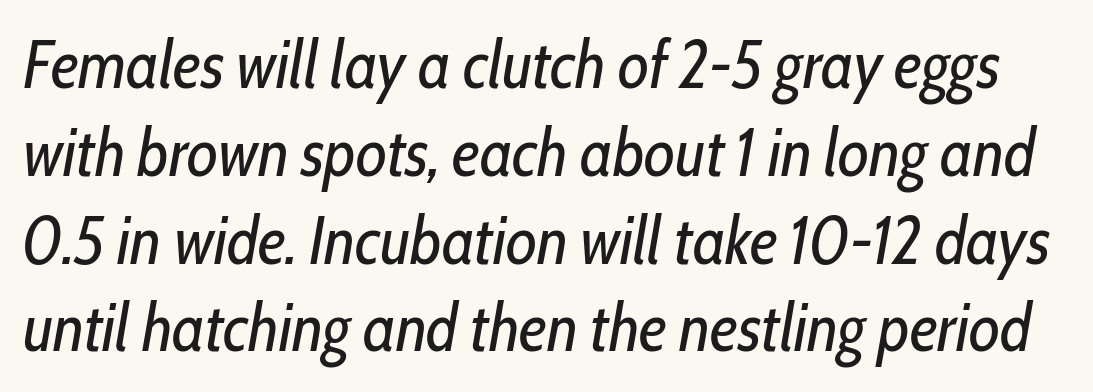
The image shows 67 px regular-weight, condensed type, italic (leaning right); set normal line spacing (1.31x), normal letter spacing, not underlined; low stroke contrast and a medium x-height.
